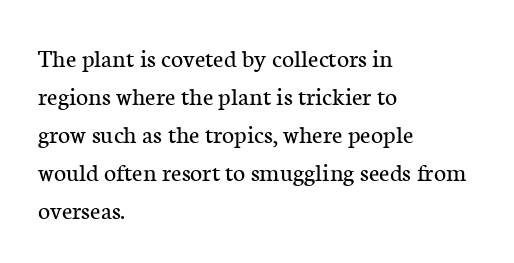
Visually the block forms a straight wall on the left and a jagged coastline on the right. Caption: standard tracking, unaltered. The type sits square on the baseline with zero lean. Weight: not bold — regular or lighter.
